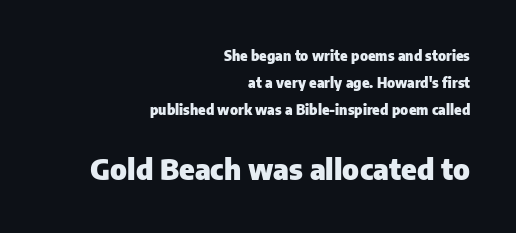
Q: Is the text bold? A: Yes.
Q: Is the text italic (slanted)? A: No, it is upright.
Q: Is the typeface a serif or a sans-serif typeface? A: Sans-serif.
Q: Is the text underlined? A: No.
Q: How is the paragraph aligned? A: Right-aligned.
Q: Is the spacing between letters normal or unusually wide? A: Normal.
Q: Is the spacing between lines tight, normal or loose? A: Loose.
Q: Which block of text is set in a larger size, the first (top) or the second (bottom)? A: The second (bottom) one.
Q: Width (condensed, normal, or wide)? A: Normal.
Q: Stroke contrast? A: Low.
Q: x-height? A: Medium.
Q: Monospaced? A: No.
